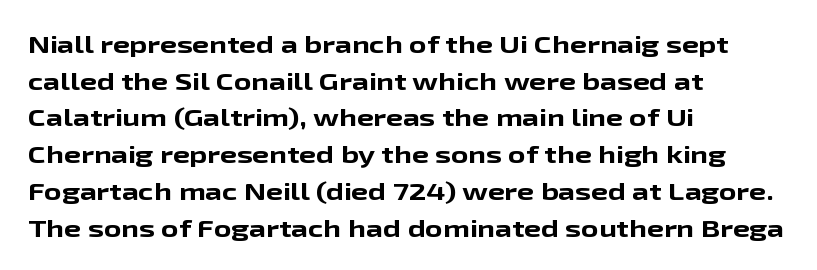
A typesetter would call this zero additional tracking. The letters stand upright; this is a roman face. Regular leading. The passage is arranged the way most books set body copy — flush left. Rule under the text: the space is simply empty. Strokes here are thick enough to call this a true bold.
